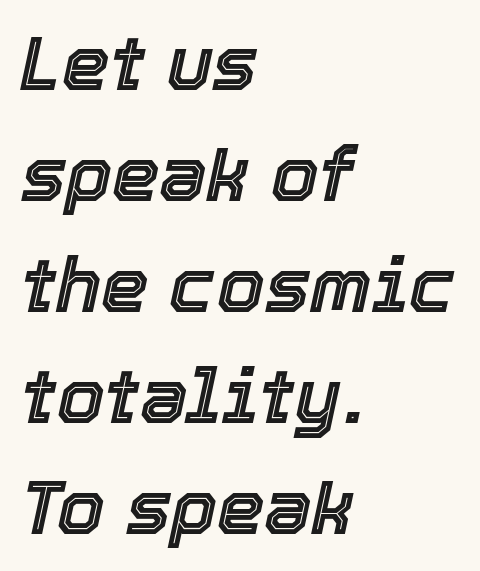
Each line starts at the same left margin while the right side varies. The glyphs look as if they've been sheared to an angle. Baseline-to-baseline distance is the conventional proportion of letter height. You could call the tracking neutral — neither tight nor loose. Clear beneath every line of the passage. Think of a printed novel: that variable character pitch is what you see here.
